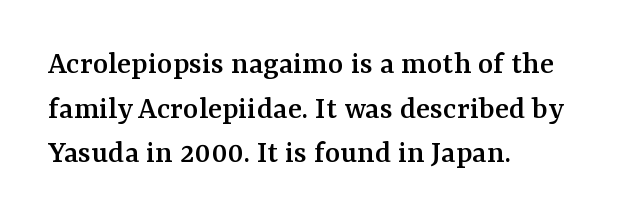
Q: Is the text italic (slanted)? A: No, it is upright.
Q: Is the typeface a serif or a sans-serif typeface? A: Serif.
Q: Is the text underlined? A: No.
Q: How is the paragraph aligned? A: Left-aligned.
Q: Is the spacing between letters normal or unusually wide? A: Normal.
Q: Is the spacing between lines tight, normal or loose? A: Normal.
Q: Width (condensed, normal, or wide)? A: Normal.
Q: Stroke contrast? A: Medium.
Q: x-height? A: Medium.
Q: Monospaced? A: No.
